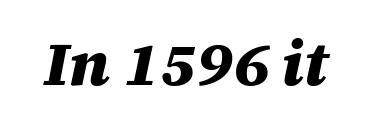
{"italic": "yes", "lean": "right", "slant_degrees": 12, "bold": "yes", "weight": "heavy", "width": "normal", "stroke_contrast": "medium", "x_height": "large", "monospaced": "no", "underline": "no", "letter_spacing": "normal", "letter_spacing_em": 0.0, "glyph_px": 62}
